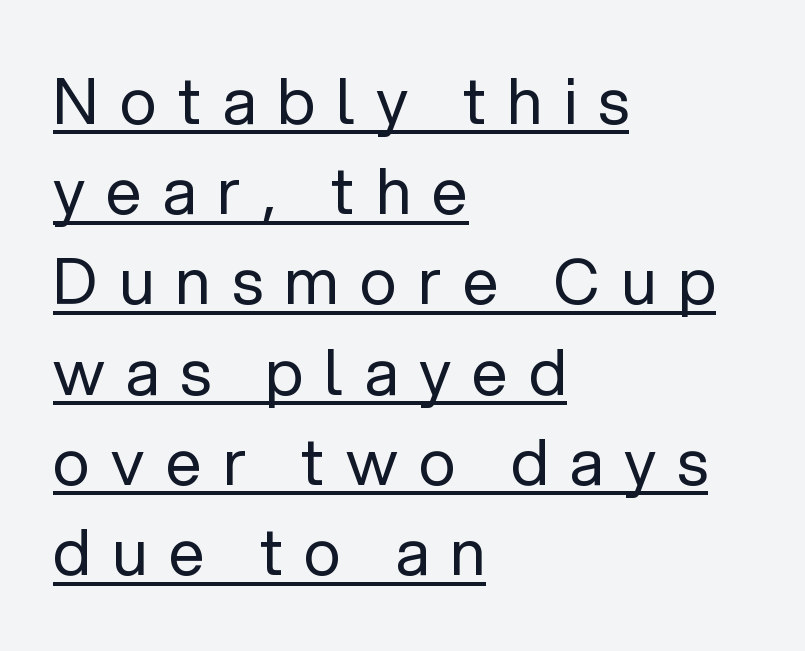
The block of text has a typical density, with ordinary space between rows. Glyph-to-glyph distance is far greater than everyday printed text. Unlike italic type, these characters show no tilt at all. The compositor pushed each line to the left boundary.
